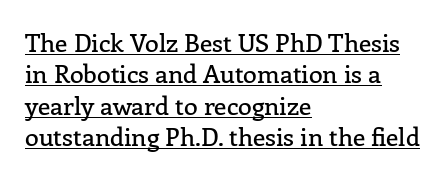
{"italic": "no", "underline": "yes", "align": "left", "line_spacing": "normal", "line_spacing_ratio": 1.26, "letter_spacing": "normal", "letter_spacing_em": 0.0, "glyph_px": 25}
